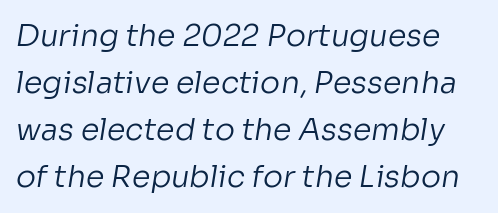
{"serif": "no", "bold": "no", "weight": "regular", "width": "normal", "stroke_contrast": "low", "x_height": "medium", "monospaced": "no", "underline": "no", "line_spacing": "normal", "line_spacing_ratio": 1.57, "letter_spacing": "normal", "letter_spacing_em": 0.0, "glyph_px": 30}
